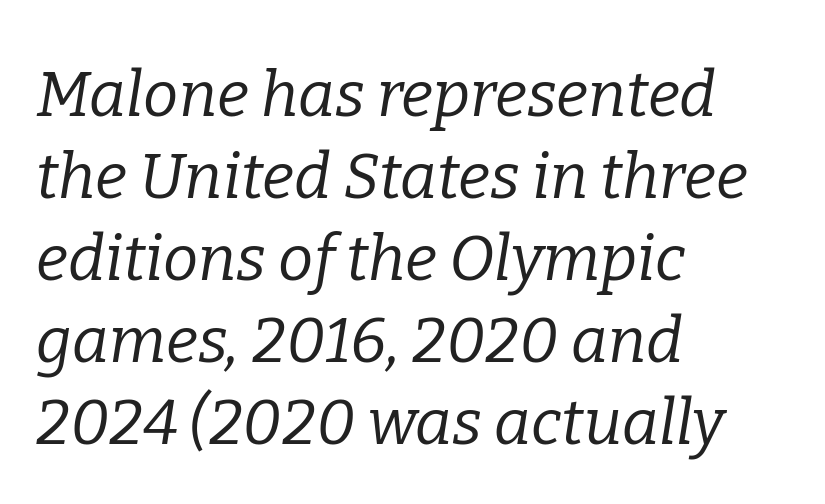
The font sits on the lighter half of the weight spectrum, regular included. Are there feet on the stems? There are — it's a serif. Spacing verdict: proportional, widths tailored to each character. Check under the words: just untouched page. The rendering anchors every line to the left-hand side.
